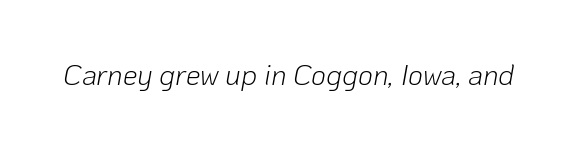
{"italic": "yes", "lean": "right", "slant_degrees": 10, "bold": "no", "weight": "light", "width": "normal", "stroke_contrast": "low", "x_height": "medium", "monospaced": "no", "underline": "no", "letter_spacing": "normal", "letter_spacing_em": 0.0, "glyph_px": 29}
